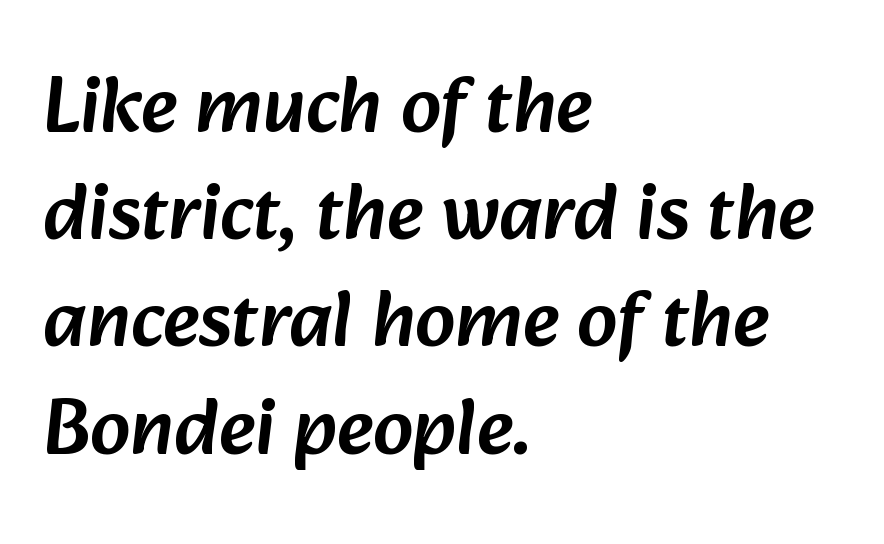
Q: Is the typeface a serif or a sans-serif typeface? A: Sans-serif.
Q: Is the text underlined? A: No.
Q: How is the paragraph aligned? A: Left-aligned.
Q: Is the spacing between letters normal or unusually wide? A: Normal.
Q: Is the spacing between lines tight, normal or loose? A: Normal.
Q: Width (condensed, normal, or wide)? A: Normal.
Q: Stroke contrast? A: Low.
Q: x-height? A: Medium.
Q: Monospaced? A: No.
